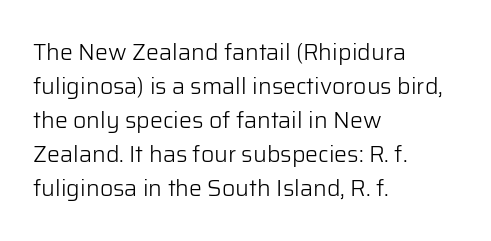
Q: Is the text bold? A: No.
Q: Is the text italic (slanted)? A: No, it is upright.
Q: Is the text underlined? A: No.
Q: How is the paragraph aligned? A: Left-aligned.
Q: Is the spacing between letters normal or unusually wide? A: Normal.
Q: Is the spacing between lines tight, normal or loose? A: Normal.
